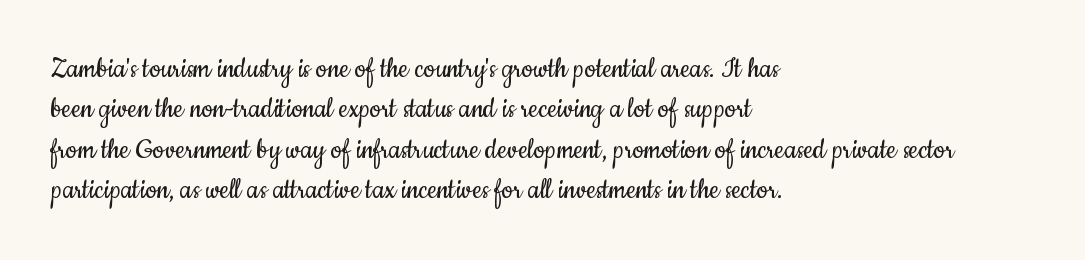
Leading: standard. Does the copy run flush right? No — it runs flush left. The line texture is even and compact thanks to regular tracking. Spacing verdict: proportional, widths tailored to each character. The string is rendered with underlining switched off.
